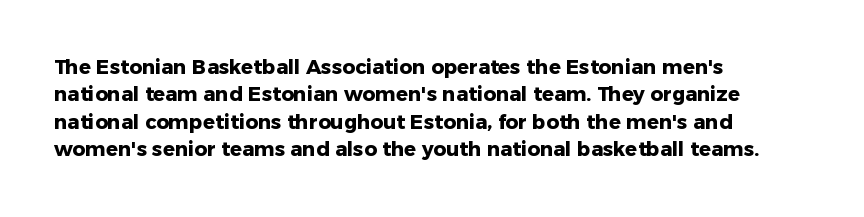
Q: Is the text bold? A: Yes.
Q: Is the text italic (slanted)? A: No, it is upright.
Q: Is the text underlined? A: No.
Q: How is the paragraph aligned? A: Left-aligned.
Q: Is the spacing between letters normal or unusually wide? A: Normal.
Q: Is the spacing between lines tight, normal or loose? A: Normal.
